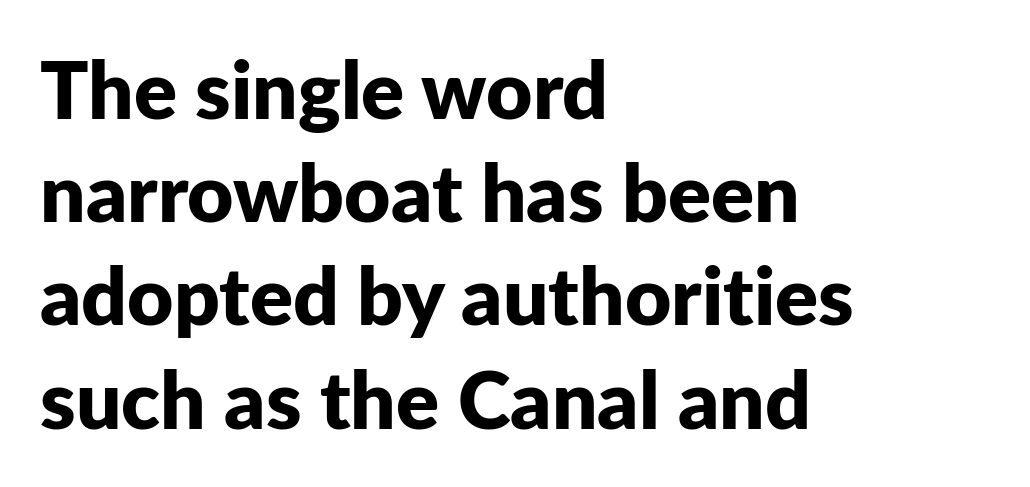
{"serif": "no", "italic": "no", "bold": "yes", "weight": "bold", "width": "normal", "stroke_contrast": "low", "x_height": "medium", "monospaced": "no", "underline": "no", "align": "left", "line_spacing": "normal", "line_spacing_ratio": 1.29, "letter_spacing": "normal", "letter_spacing_em": 0.0, "glyph_px": 80}
